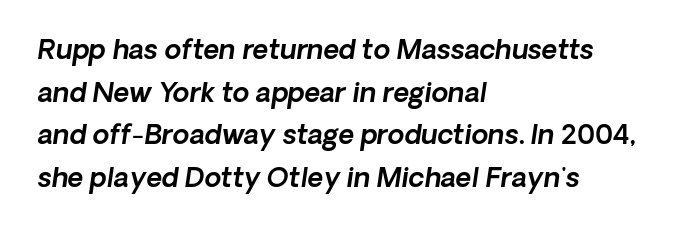
The image shows 27 px text type; set left-aligned, normal line spacing (1.58x), normal letter spacing, not underlined.
